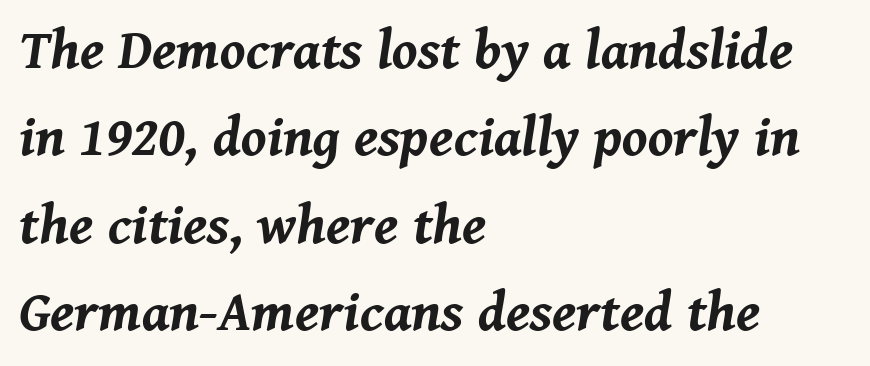
The image shows 56 px bold type, italic (leaning right); set left-aligned, normal line spacing (1.56x), normal letter spacing, not underlined; medium stroke contrast and a medium x-height.
